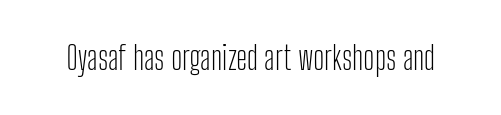
The image shows 32 px light, condensed sans-serif type, upright; set normal letter spacing, not underlined; low stroke contrast and a medium x-height.
